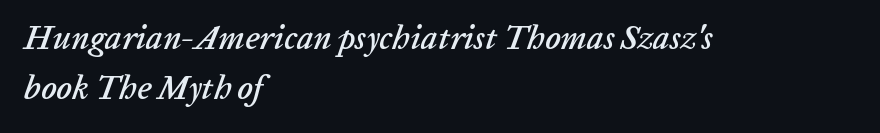
Think of a printed novel: that variable character pitch is what you see here. Has an underline been added? It has not. The face used here has a pronounced slope to its letters. Here the glyphs are tracked normally, forming tight word shapes. Reading down the block, your eye returns to a fixed left position each line.
